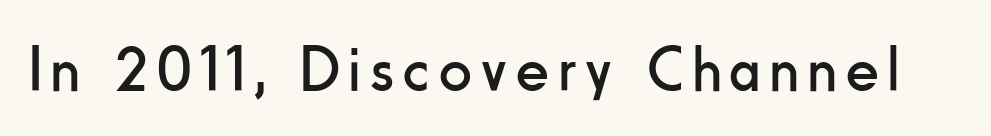
Q: Is the text bold? A: No.
Q: Is the text italic (slanted)? A: No, it is upright.
Q: Is the typeface a serif or a sans-serif typeface? A: Sans-serif.
Q: Is the text underlined? A: No.
Q: Width (condensed, normal, or wide)? A: Condensed.
Q: Stroke contrast? A: Low.
Q: x-height? A: Small.
Q: Monospaced? A: No.
